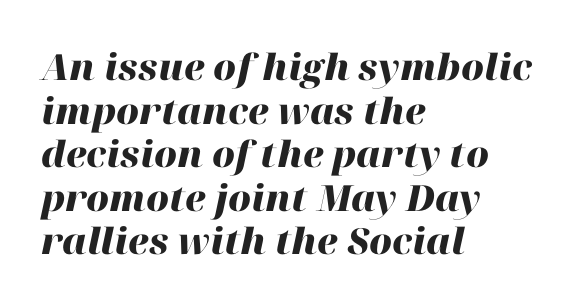
Pretty heavy lettering here — definitely bold. Think of a printed novel: that variable character pitch is what you see here. The setting favours the left margin, as ordinary paragraphs usually do. The specimen omits any rule beneath the text block's lines.
